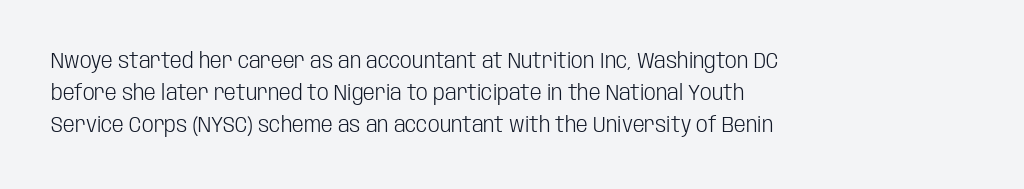
{"italic": "no", "bold": "no", "underline": "no", "align": "left", "line_spacing": "normal", "line_spacing_ratio": 1.52, "letter_spacing": "normal", "letter_spacing_em": 0.0, "glyph_px": 21}
